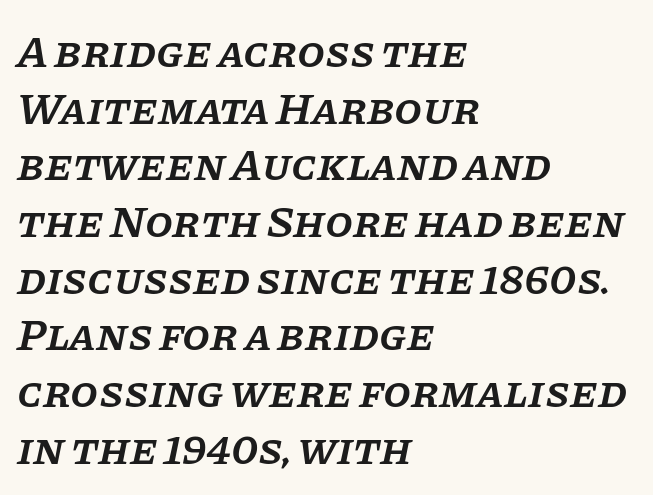
{"serif": "yes", "italic": "yes", "lean": "right", "slant_degrees": 11, "bold": "semi", "weight": "semibold", "width": "normal", "stroke_contrast": "low", "x_height": "large", "monospaced": "no", "underline": "no", "align": "left", "line_spacing": "normal", "line_spacing_ratio": 1.26, "letter_spacing": "normal", "letter_spacing_em": 0.0, "glyph_px": 45}
